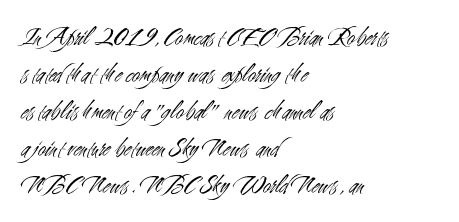
The image shows 27 px text type; set left-aligned, normal line spacing (1.37x), normal letter spacing, not underlined.
